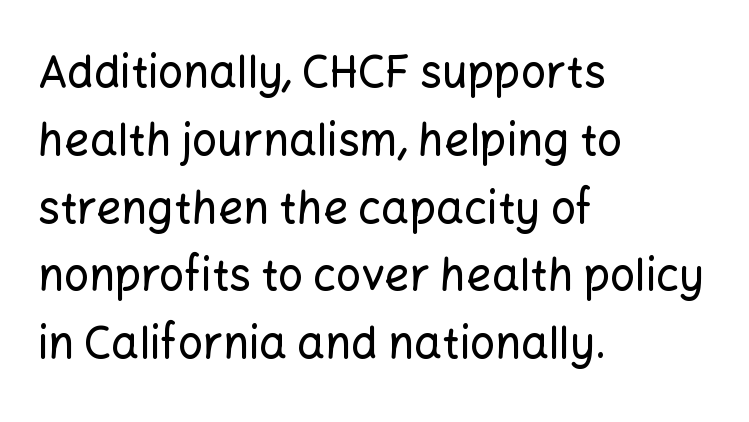
The vertical gap from one line to the next is medium. The face used here is a sans, in the tradition of grotesques and geometrics. Left-aligned paragraph, ragged on the right. Nothing unusual about the tracking: characters are spaced as the font intends. Unlike italic type, these characters show no tilt at all.
